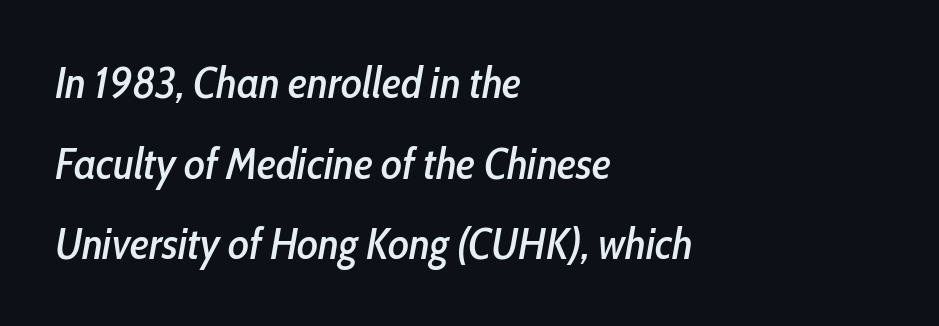
{"italic": "yes", "lean": "right", "slant_degrees": 10, "width": "condensed", "stroke_contrast": "low", "x_height": "medium", "monospaced": "no", "underline": "no", "align": "left", "line_spacing_ratio": 1.83, "letter_spacing": "normal", "letter_spacing_em": 0.0, "glyph_px": 44}
